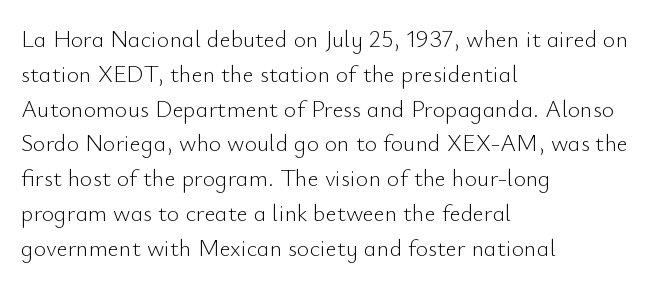
The image shows 24 px text type, upright; set left-aligned, normal line spacing (1.45x), normal letter spacing, not underlined.
